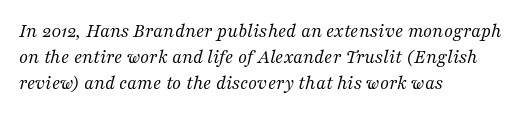
Q: Is the text bold? A: No.
Q: Is the text italic (slanted)? A: Yes, it leans right by about 16 degrees.
Q: Is the text underlined? A: No.
Q: How is the paragraph aligned? A: Left-aligned.
Q: Is the spacing between letters normal or unusually wide? A: Normal.
Q: Is the spacing between lines tight, normal or loose? A: Normal.
